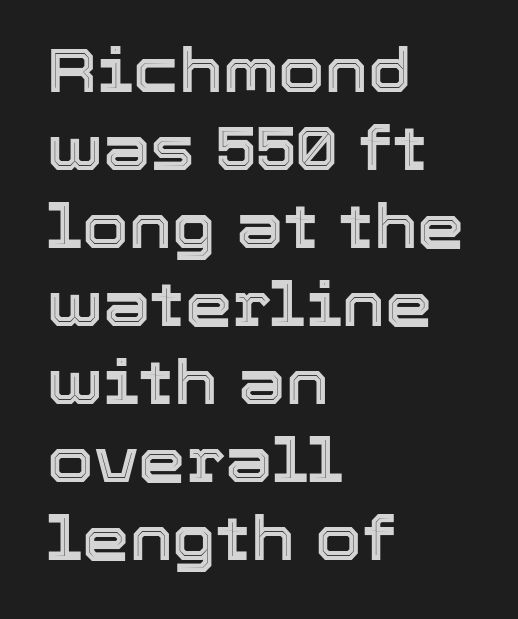
Q: Is the text italic (slanted)? A: No, it is upright.
Q: Is the text underlined? A: No.
Q: How is the paragraph aligned? A: Left-aligned.
Q: Is the spacing between letters normal or unusually wide? A: Normal.
Q: Is the spacing between lines tight, normal or loose? A: Normal.
Q: Width (condensed, normal, or wide)? A: Normal.
Q: x-height? A: Medium.
Q: Monospaced? A: No.
